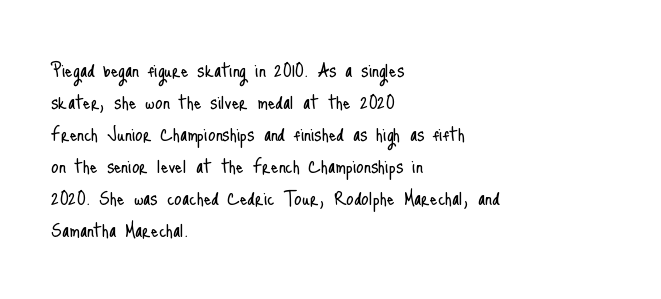
The image shows 24 px text type, upright; set left-aligned, normal line spacing (1.33x), normal letter spacing, not underlined.
